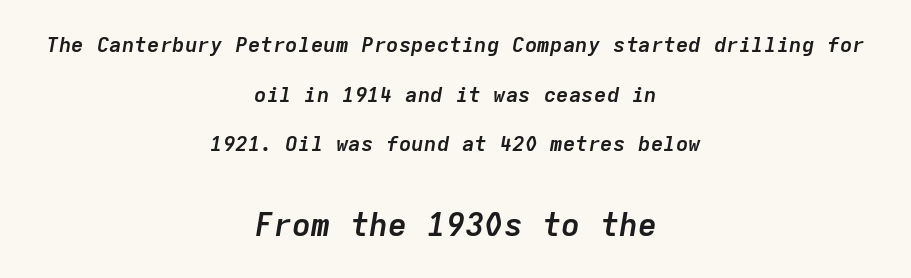
The image shows 32 px semibold type, italic (leaning right), monospaced; set centered, loose line spacing (2.36x), normal letter spacing, not underlined; the second (bottom) block is 1.52x larger; low stroke contrast and a medium x-height.
